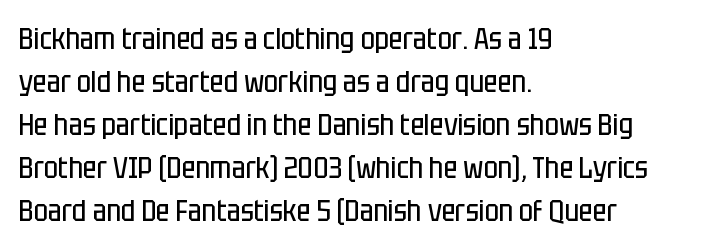
Q: Is the text bold? A: No.
Q: Is the text italic (slanted)? A: No, it is upright.
Q: Is the typeface a serif or a sans-serif typeface? A: Sans-serif.
Q: Is the text underlined? A: No.
Q: How is the paragraph aligned? A: Left-aligned.
Q: Is the spacing between letters normal or unusually wide? A: Normal.
Q: Is the spacing between lines tight, normal or loose? A: Normal.
Q: Width (condensed, normal, or wide)? A: Condensed.
Q: Stroke contrast? A: Low.
Q: x-height? A: Large.
Q: Monospaced? A: No.
